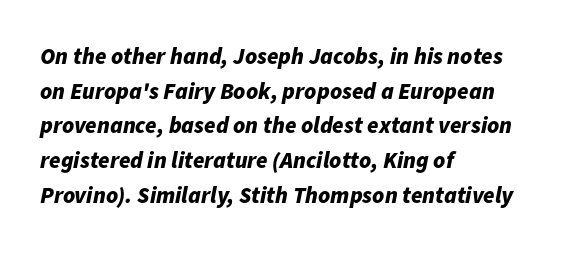
{"italic": "yes", "lean": "right", "slant_degrees": 11, "bold": "yes", "underline": "no", "align": "left", "line_spacing": "normal", "line_spacing_ratio": 1.51, "letter_spacing": "normal", "letter_spacing_em": 0.0, "glyph_px": 23}
